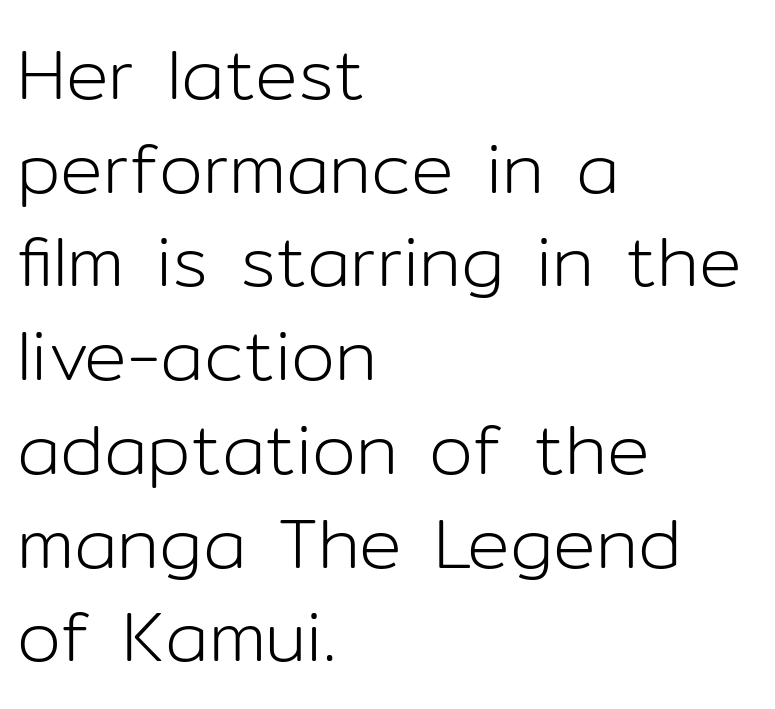
{"serif": "no", "italic": "no", "bold": "no", "weight": "light", "width": "normal", "stroke_contrast": "low", "x_height": "medium", "monospaced": "no", "underline": "no", "align": "left", "line_spacing": "normal", "line_spacing_ratio": 1.32, "letter_spacing": "normal", "letter_spacing_em": 0.0, "glyph_px": 71}
